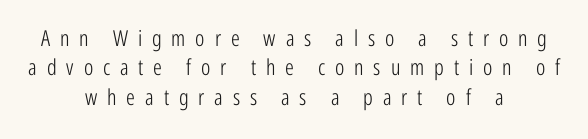
Q: Is the text bold? A: No.
Q: Is the text italic (slanted)? A: No, it is upright.
Q: Is the text underlined? A: No.
Q: How is the paragraph aligned? A: Centered.
Q: Is the spacing between letters normal or unusually wide? A: Unusually wide.
Q: Is the spacing between lines tight, normal or loose? A: Normal.
